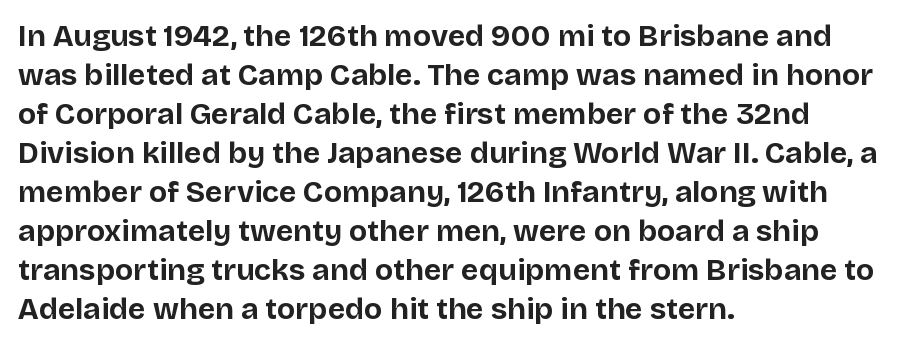
The image shows 30 px bold sans-serif type, upright; set left-aligned, normal line spacing (1.3x), normal letter spacing, not underlined; low stroke contrast and a large x-height.
